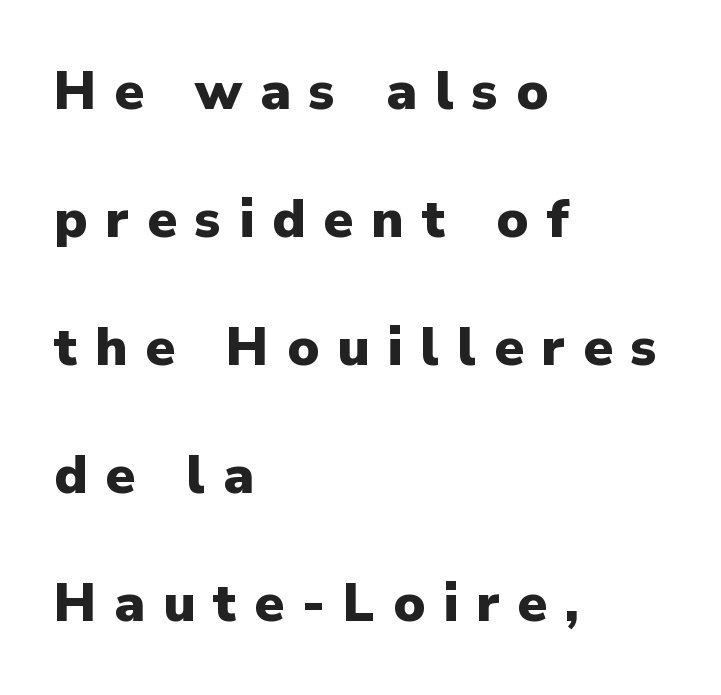
The image shows 54 px heavy sans-serif type, upright; set left-aligned, loose line spacing (2.37x), unusually wide letter spacing (+0.33 em), not underlined; low stroke contrast and a medium x-height.
